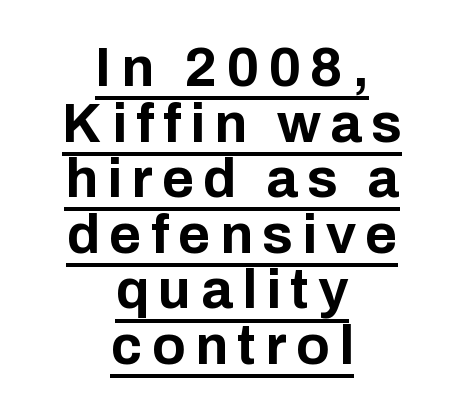
The face used here appears with an underline applied. How heavy is the stroke? Heavy — this is a bold. To sum up the face: it is a sans, with no serifs. Is the block centered? Yes — each line is placed symmetrically about the middle. The specimen reads as upright at a glance. Varying glyph widths throughout — classic text-font behaviour.
